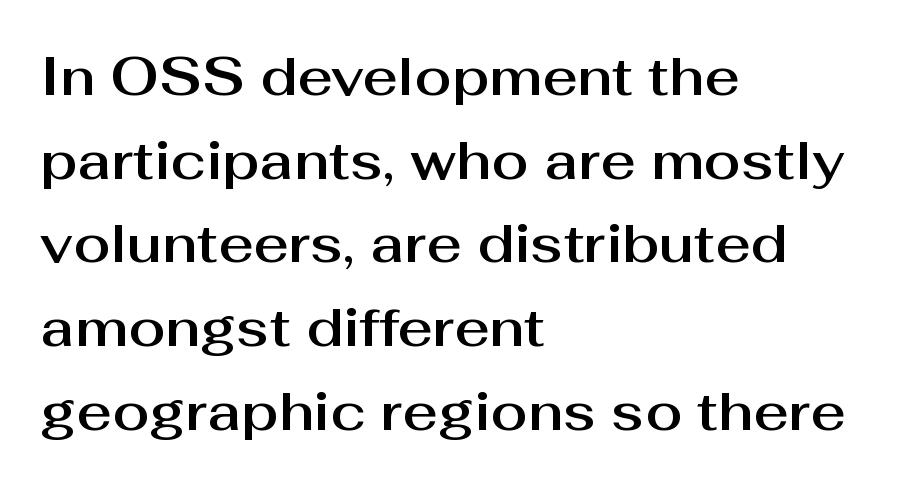
The image shows 54 px sans-serif type, upright; set left-aligned, normal line spacing (1.55x), normal letter spacing, not underlined; medium stroke contrast and a medium x-height.
